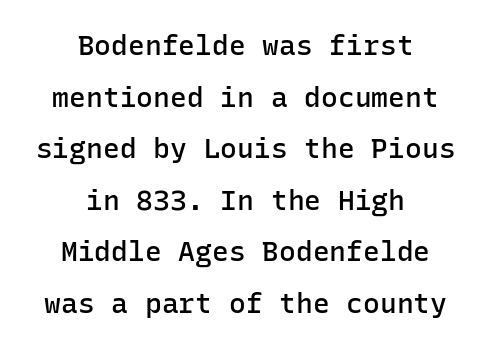
The rendering uses a semibold face; strokes are thickened but not to full bold. Each letter, wide or thin by design, is forced into the same width here. Glance below the letters and you will spot only blank space. I'd call this a sans setting — the letters go barefoot.
